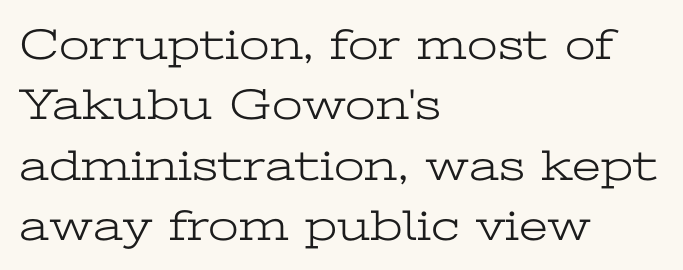
The image shows 44 px light, wide serif type, upright; set left-aligned, normal line spacing (1.37x), normal letter spacing, not underlined; low stroke contrast and a medium x-height.
